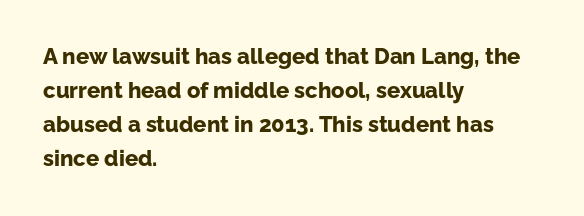
The image shows 22 px bold type, upright; set left-aligned, normal line spacing (1.55x), normal letter spacing, not underlined.
